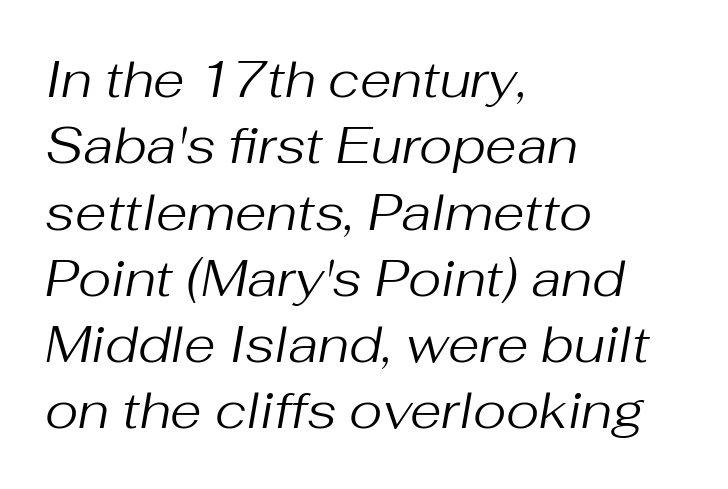
{"italic": "yes", "lean": "right", "slant_degrees": 10, "bold": "no", "weight": "regular", "width": "normal", "stroke_contrast": "medium", "x_height": "medium", "monospaced": "no", "underline": "no", "align": "left", "line_spacing": "normal", "line_spacing_ratio": 1.3, "letter_spacing": "normal", "letter_spacing_em": 0.0, "glyph_px": 51}
